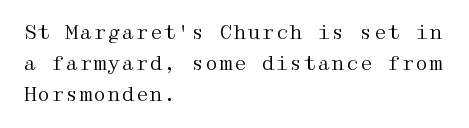
The face looks like a standard text weight, possibly lighter. The type is set solid horizontally, with unmodified tracking. The lettering stays uniformly vertical, giving the passage a roman look. Leading: standard. Casual observation: everything's shoved over to the left.
